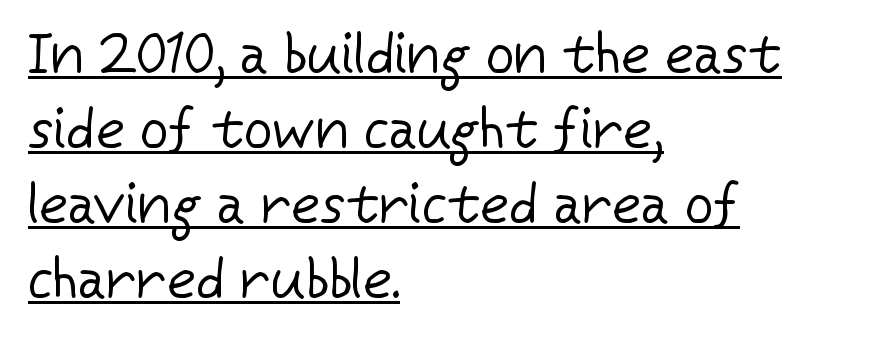
Q: Is the text bold? A: No.
Q: Is the text italic (slanted)? A: No, it is upright.
Q: Is the typeface a serif or a sans-serif typeface? A: Sans-serif.
Q: Is the text underlined? A: Yes.
Q: How is the paragraph aligned? A: Left-aligned.
Q: Is the spacing between letters normal or unusually wide? A: Normal.
Q: Is the spacing between lines tight, normal or loose? A: Normal.
Q: Width (condensed, normal, or wide)? A: Normal.
Q: Stroke contrast? A: Low.
Q: x-height? A: Medium.
Q: Monospaced? A: No.
